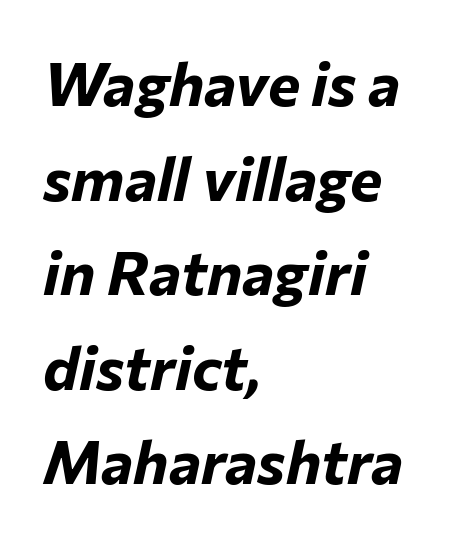
The passage shown is not underscored anywhere. If you drew a ruler down the left edge, every line would touch it. The rendering uses a bold face; every stroke is thick and dark. Successive baselines arrive at the customary interval.
